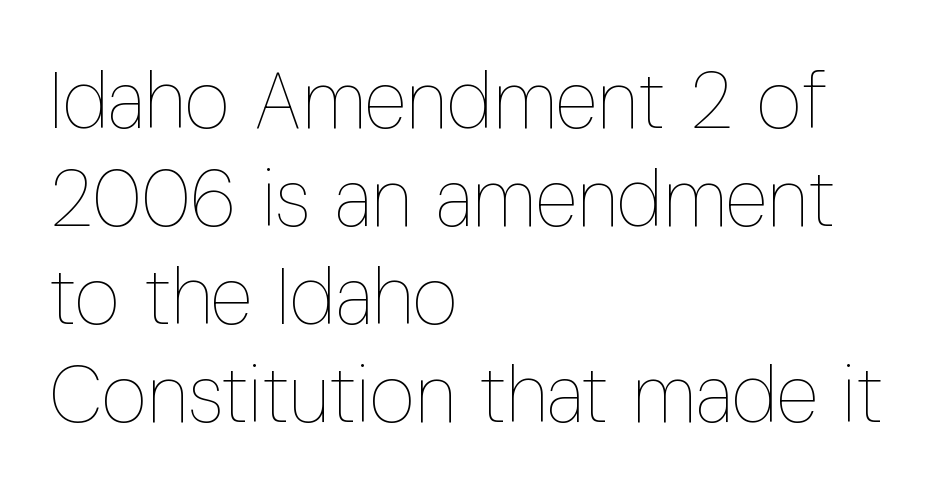
Q: Is the text bold? A: No.
Q: Is the text italic (slanted)? A: No, it is upright.
Q: Is the text underlined? A: No.
Q: How is the paragraph aligned? A: Left-aligned.
Q: Is the spacing between letters normal or unusually wide? A: Normal.
Q: Width (condensed, normal, or wide)? A: Condensed.
Q: Stroke contrast? A: Low.
Q: x-height? A: Medium.
Q: Monospaced? A: No.
